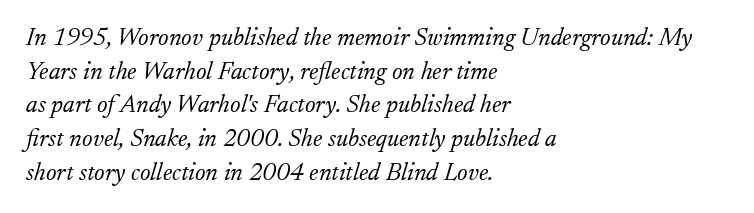
The letters sit at their default tracking, neither squeezed nor spread. Would a proofreader flag this as italicized? Yes. The rag falls on the right side of this text block. Descenders hang freely into open space. A quiet, ordinary-to-light weight characterises the typeface.
